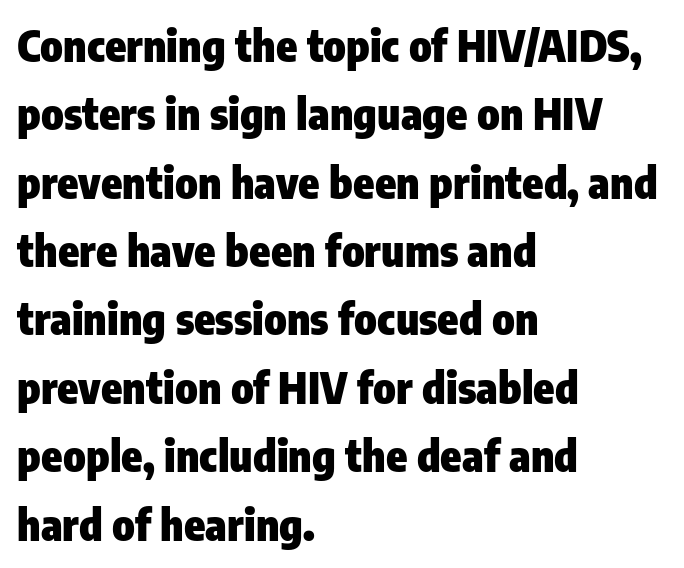
{"serif": "no", "italic": "no", "bold": "yes", "weight": "heavy", "width": "condensed", "stroke_contrast": "low", "x_height": "medium", "monospaced": "no", "underline": "no", "align": "left", "line_spacing": "normal", "line_spacing_ratio": 1.59, "letter_spacing": "normal", "letter_spacing_em": 0.0, "glyph_px": 43}
